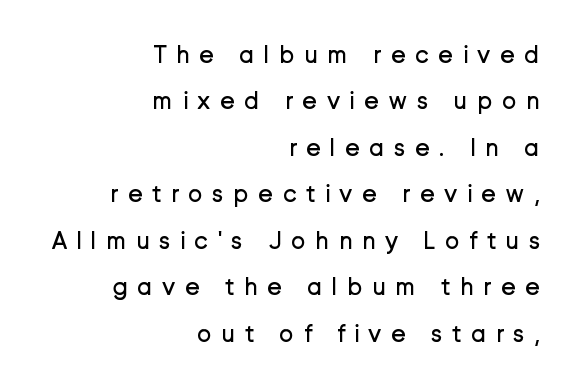
{"italic": "no", "bold": "no", "underline": "no", "align": "right", "line_spacing_ratio": 1.86, "letter_spacing": "wide", "letter_spacing_em": 0.37, "glyph_px": 25}
